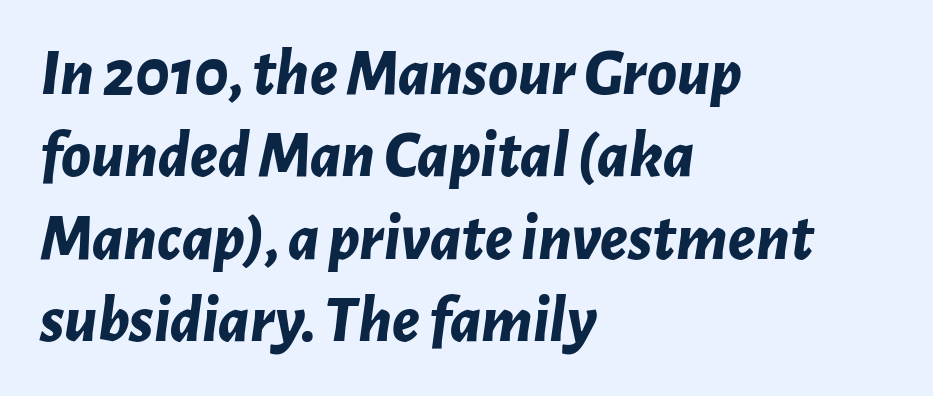
Descenders are the only things crossing below the line. In CSS terms this would be text-align: left. Compared with typical body copy, the letter spacing here is the same. The letters are bold, with thick, heavy strokes.
